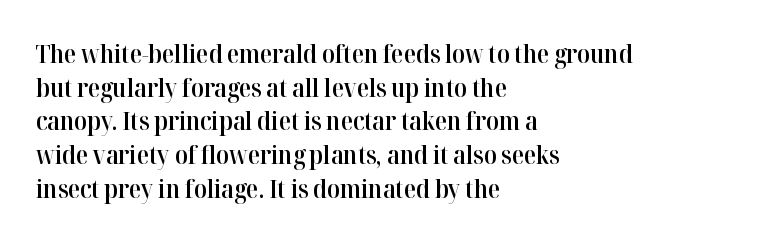
Q: Is the text bold? A: Semi-bold.
Q: Is the text italic (slanted)? A: No, it is upright.
Q: Is the text underlined? A: No.
Q: How is the paragraph aligned? A: Left-aligned.
Q: Is the spacing between letters normal or unusually wide? A: Normal.
Q: Is the spacing between lines tight, normal or loose? A: Normal.
